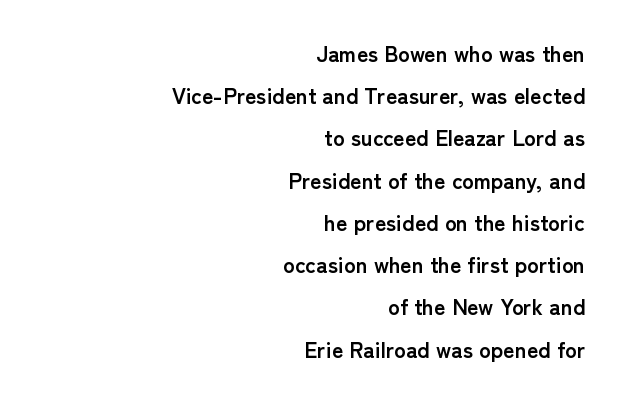
{"italic": "no", "bold": "yes", "underline": "no", "align": "right", "line_spacing": "loose", "line_spacing_ratio": 1.92, "letter_spacing": "normal", "letter_spacing_em": 0.0, "glyph_px": 22}
